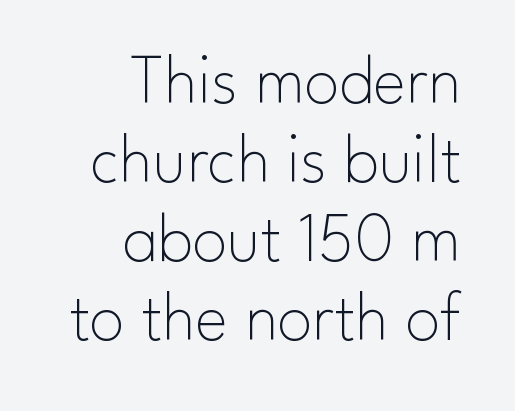
The image shows 70 px thin sans-serif type, upright; set right-aligned, tight line spacing (1.13x), normal letter spacing, not underlined; low stroke contrast and a small x-height.
